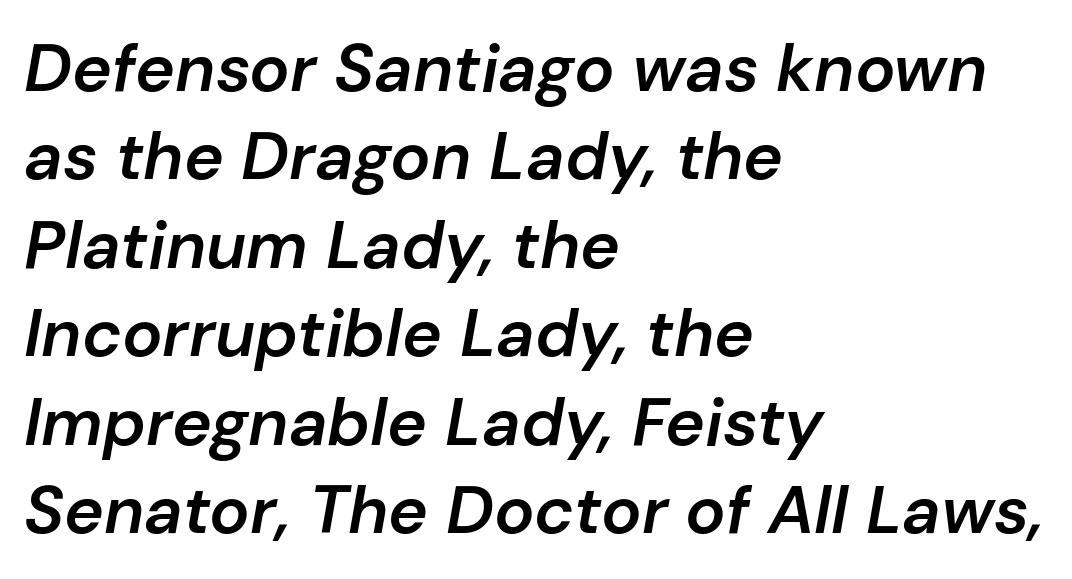
{"italic": "yes", "lean": "right", "slant_degrees": 10, "bold": "semi", "weight": "semibold", "width": "normal", "stroke_contrast": "low", "x_height": "medium", "monospaced": "no", "underline": "no", "align": "left", "line_spacing": "normal", "line_spacing_ratio": 1.32, "letter_spacing": "normal", "letter_spacing_em": 0.0, "glyph_px": 67}
